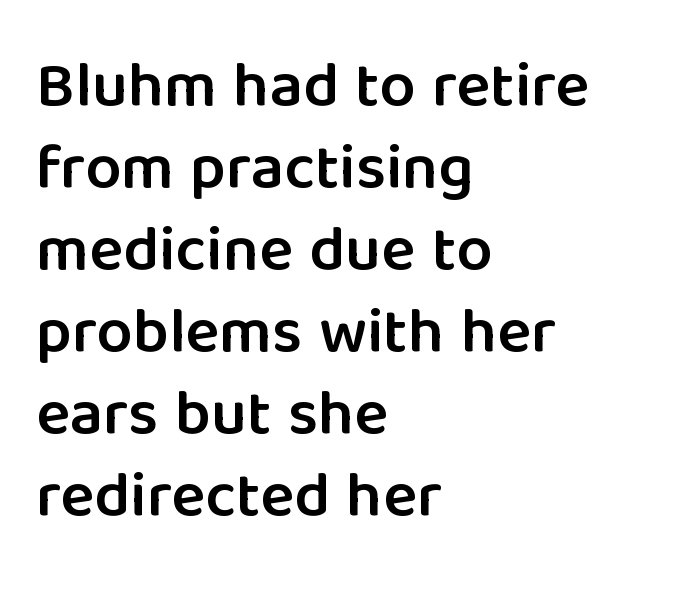
The image shows 64 px semibold sans-serif type, upright; set left-aligned, normal line spacing (1.28x), normal letter spacing, not underlined; low stroke contrast and a medium x-height.
